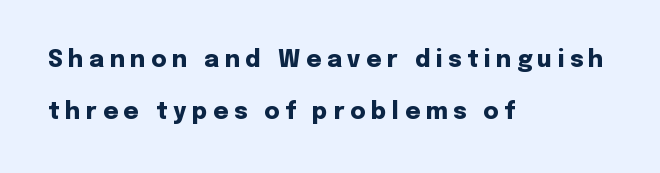
{"italic": "no", "bold": "yes", "underline": "no", "align": "left", "line_spacing": "loose", "line_spacing_ratio": 2.25, "letter_spacing": "wide", "letter_spacing_em": 0.25, "glyph_px": 23}
